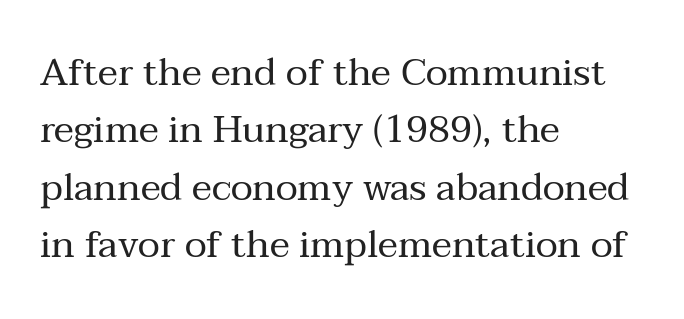
The image shows 38 px regular-weight serif type, upright; set left-aligned, normal line spacing (1.51x), normal letter spacing, not underlined; medium stroke contrast and a medium x-height.
